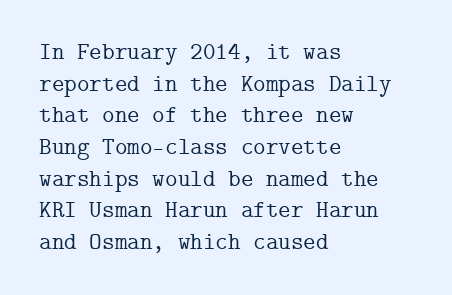
{"italic": "no", "underline": "no", "align": "left", "line_spacing": "normal", "line_spacing_ratio": 1.32, "letter_spacing": "normal", "letter_spacing_em": 0.0, "glyph_px": 24}
